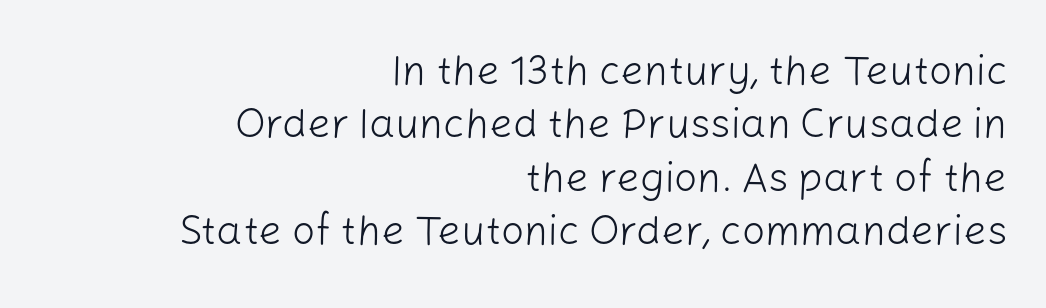
In CSS terms this would be text-align: right. Honestly, the letter spacing is just normal — you wouldn't notice it. The passage shown is not bold in any degree. The rows are spaced the way most documents space them. The letters stand straight up with perfectly vertical stems. Underlining? Definitely not there.
